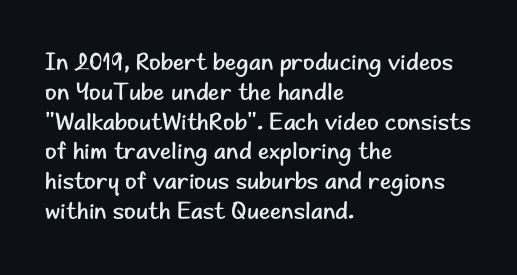
The image shows 24 px text type, upright; set left-aligned, line spacing 1.24x, normal letter spacing, not underlined.
